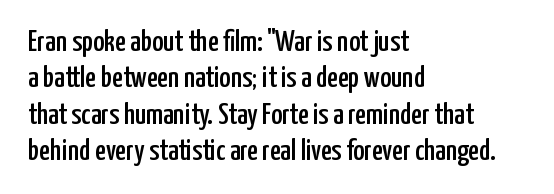
The image shows 30 px condensed sans-serif type, upright; set left-aligned, line spacing 1.21x, normal letter spacing, not underlined; low stroke contrast and a medium x-height.
